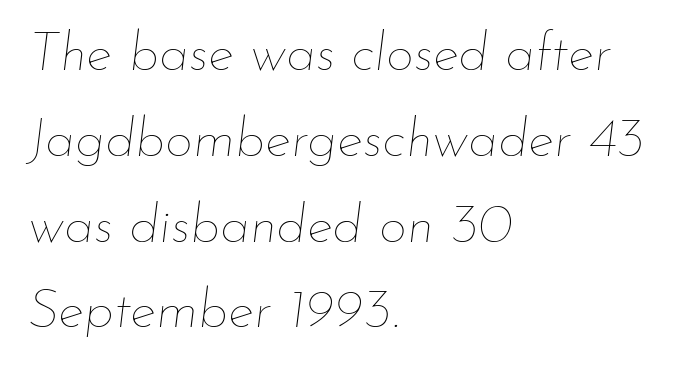
The letters sit at their default tracking, neither squeezed nor spread. A quiet, ordinary-to-light weight characterises the typeface. Caption: multi-line text, flush left, ragged right. A typesetter would call this proportional, since set widths differ per character. Descender tails drop into unmarked territory. The designer left line spacing at the default.
